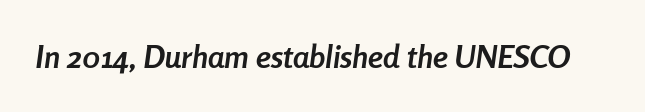
The font's italic variant was chosen for this text. Typesetter's note: full bold, strokes at maximum text heaviness. This sample has the flowing, uneven cadence of proportional lettering. In terms of letterspacing, this is plain default setting. Anything drawn beneath the words? Only blank space.
